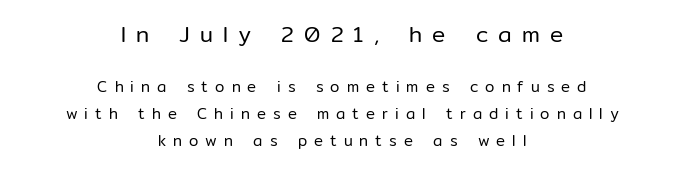
The image shows 22 px text type, upright; set centered, line spacing 1.82x, unusually wide letter spacing (+0.47 em), not underlined; the first (top) block is 1.47x larger.
